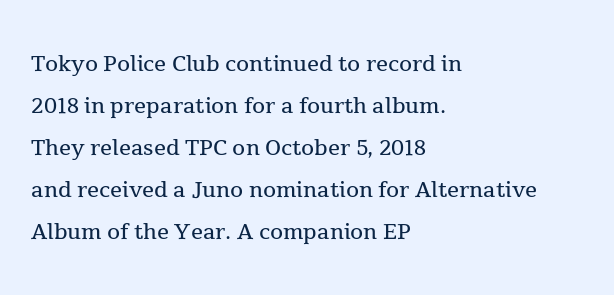
A light-to-regular cut is what we see here. Varying glyph widths throughout — classic text-font behaviour. There is no visible air inserted between adjacent glyphs. In terms of leading, this rendering sits right in the middle. Horizontal alignment here is leftward, the default for most running prose.
